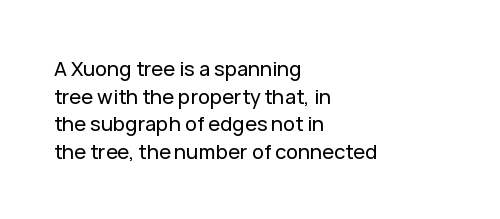
{"italic": "no", "underline": "no", "align": "left", "line_spacing": "normal", "line_spacing_ratio": 1.38, "letter_spacing": "normal", "letter_spacing_em": 0.0, "glyph_px": 20}
